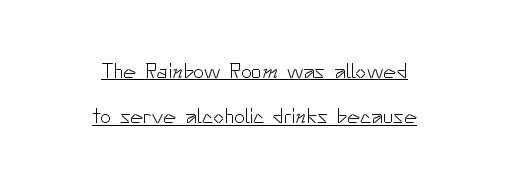
Q: Is the text bold? A: No.
Q: Is the text italic (slanted)? A: No, it is upright.
Q: Is the text underlined? A: Yes.
Q: How is the paragraph aligned? A: Centered.
Q: Is the spacing between letters normal or unusually wide? A: Normal.
Q: Is the spacing between lines tight, normal or loose? A: Loose.
